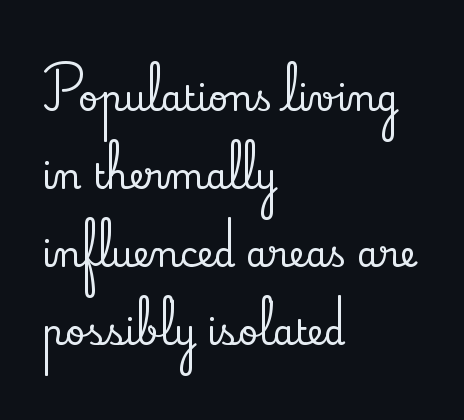
Q: Is the text italic (slanted)? A: No, it is upright.
Q: Is the typeface a serif or a sans-serif typeface? A: Serif.
Q: Is the text underlined? A: No.
Q: How is the paragraph aligned? A: Left-aligned.
Q: Is the spacing between letters normal or unusually wide? A: Normal.
Q: Is the spacing between lines tight, normal or loose? A: Loose.
Q: Width (condensed, normal, or wide)? A: Normal.
Q: Stroke contrast? A: Low.
Q: x-height? A: Small.
Q: Monospaced? A: No.
